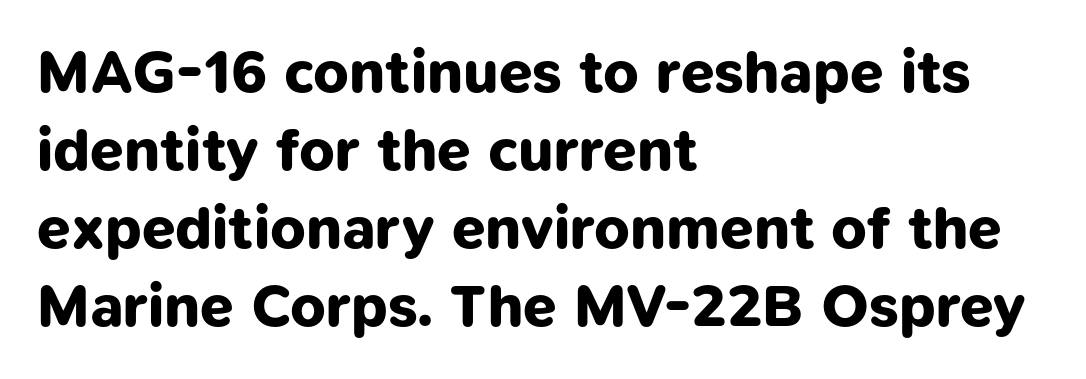
The gaps between neighbouring characters are ordinary and unremarkable. These lines carry a lot of weight — the face is fully bold. The text block is weighted toward the left margin, trailing off unevenly rightward. Note the varied advance widths — an 'i' is clearly narrower than an 'm'. Quick note: underline off.
